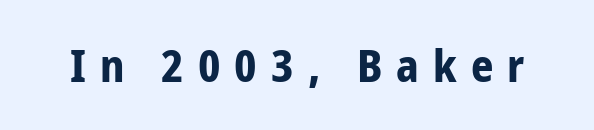
{"serif": "no", "italic": "no", "bold": "yes", "weight": "bold", "width": "condensed", "stroke_contrast": "low", "x_height": "medium", "monospaced": "no", "underline": "no", "letter_spacing": "wide", "letter_spacing_em": 0.32, "glyph_px": 44}
